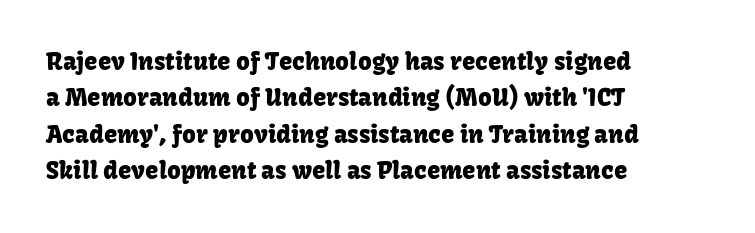
Q: Is the text italic (slanted)? A: No, it is upright.
Q: Is the text underlined? A: No.
Q: How is the paragraph aligned? A: Left-aligned.
Q: Is the spacing between letters normal or unusually wide? A: Normal.
Q: Is the spacing between lines tight, normal or loose? A: Normal.
